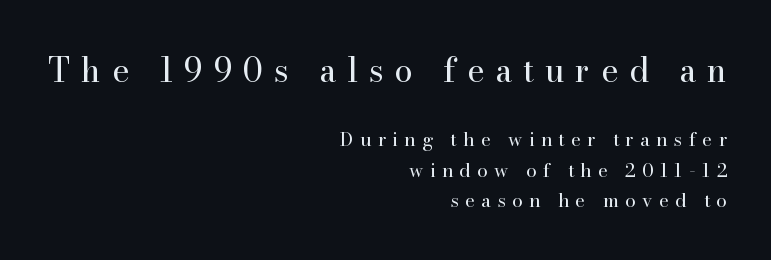
The image shows 33 px regular-weight serif type, upright; set right-aligned, normal line spacing (1.62x), unusually wide letter spacing (+0.33 em), not underlined; the first (top) block is 1.74x larger; high stroke contrast and a small x-height.
